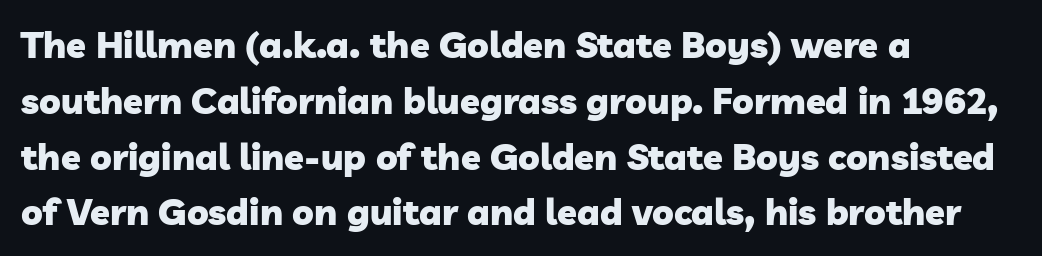
The image shows 36 px heavy sans-serif type; set left-aligned, normal line spacing (1.55x), normal letter spacing, not underlined; low stroke contrast and a medium x-height.
